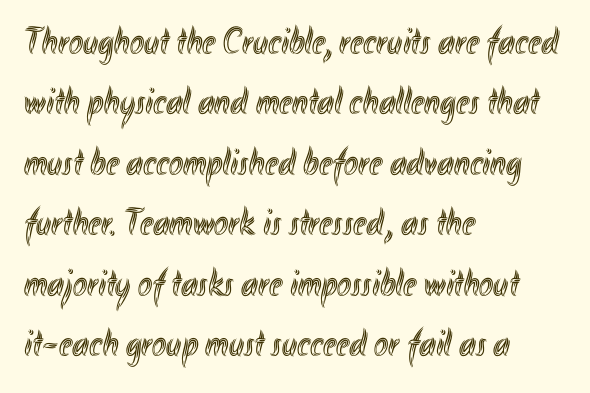
{"width": "condensed", "x_height": "small", "monospaced": "no", "underline": "no", "align": "left", "line_spacing": "normal", "line_spacing_ratio": 1.59, "letter_spacing": "normal", "letter_spacing_em": 0.0, "glyph_px": 38}
